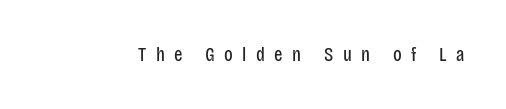
Q: Is the text bold? A: No.
Q: Is the text italic (slanted)? A: No, it is upright.
Q: Is the text underlined? A: No.
Q: Is the spacing between letters normal or unusually wide? A: Unusually wide.
